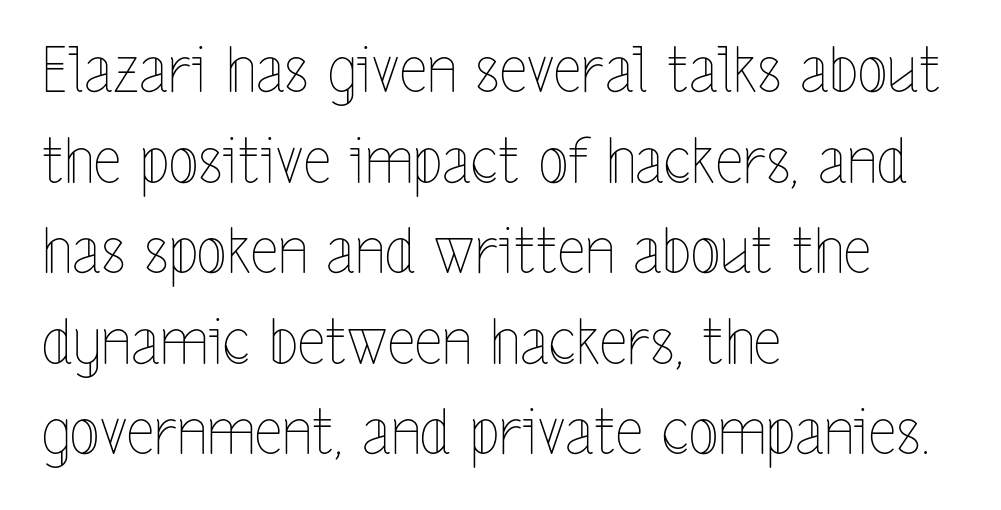
Bare-footed words on every line. The lettering stays uniformly vertical, giving the passage a roman look. The font sits on the lighter half of the weight spectrum, regular included. This sample has the flowing, uneven cadence of proportional lettering. Reading down the block, your eye returns to a fixed left position each line.
